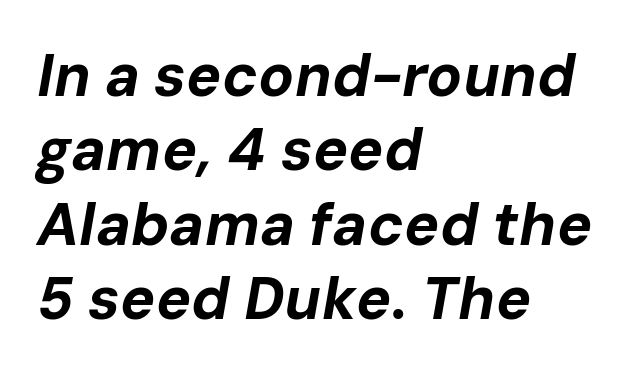
The letters are slanted; this is an italic face. Check the space under the baseline: it is left empty. Reading down the column, the eye jumps a familiar distance to each next line. Strokes here are thick enough to call this a true bold. These lines stack with their left ends in a neat column.
